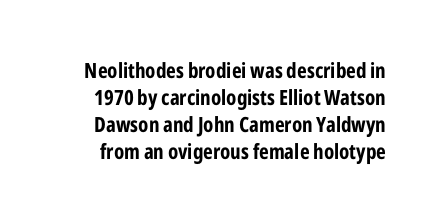
Default kerning and tracking; the words read as compact shapes. The letters stand straight up with perfectly vertical stems. Check under the words: just untouched page. You'd pick this weight for a headline — it's a proper bold. Whoever set this chose a conventional vertical rhythm.
